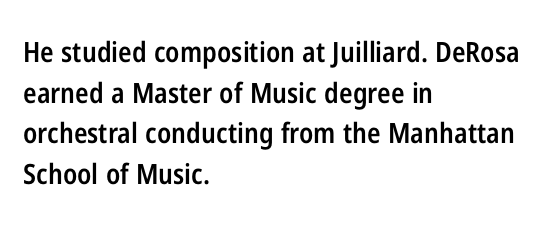
The image shows 28 px semibold, condensed sans-serif type, upright; set left-aligned, normal line spacing (1.45x), normal letter spacing, not underlined; low stroke contrast and a medium x-height.
